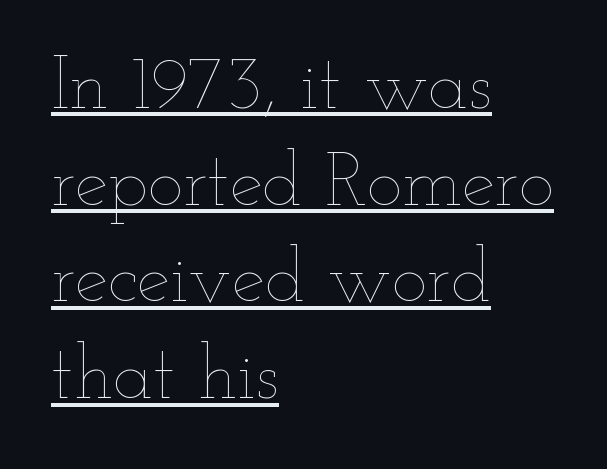
Q: Is the text bold? A: No.
Q: Is the text italic (slanted)? A: No, it is upright.
Q: Is the text underlined? A: Yes.
Q: How is the paragraph aligned? A: Left-aligned.
Q: Is the spacing between letters normal or unusually wide? A: Normal.
Q: Is the spacing between lines tight, normal or loose? A: Normal.
Q: Width (condensed, normal, or wide)? A: Wide.
Q: Stroke contrast? A: Low.
Q: x-height? A: Small.
Q: Monospaced? A: No.
